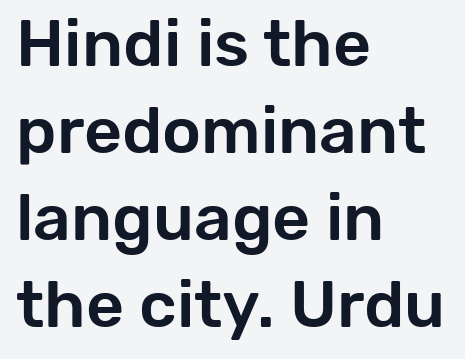
The image shows 66 px sans-serif type, upright; set left-aligned, normal line spacing (1.32x), normal letter spacing, not underlined; low stroke contrast and a medium x-height.
